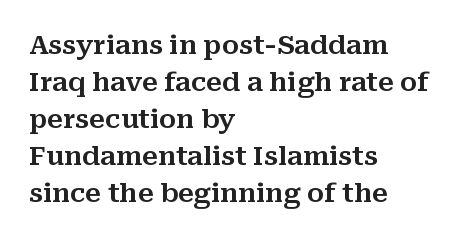
Q: Is the text italic (slanted)? A: No, it is upright.
Q: Is the text underlined? A: No.
Q: How is the paragraph aligned? A: Left-aligned.
Q: Is the spacing between letters normal or unusually wide? A: Normal.
Q: Is the spacing between lines tight, normal or loose? A: Normal.
